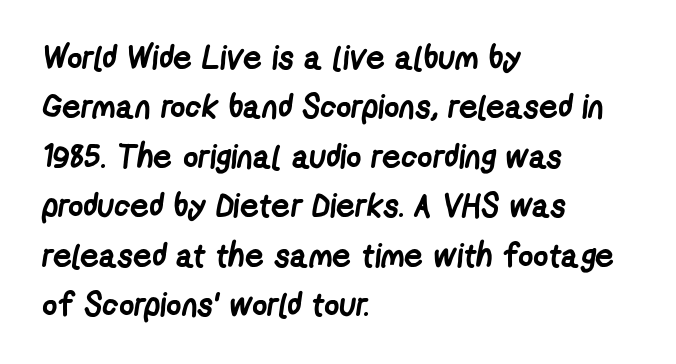
No word sits above an underline. Weight: bold. The glyphs in this specimen are sans serif. Tracking value appears to be zero — textbook default spacing. Think of a printed novel: that variable character pitch is what you see here.
